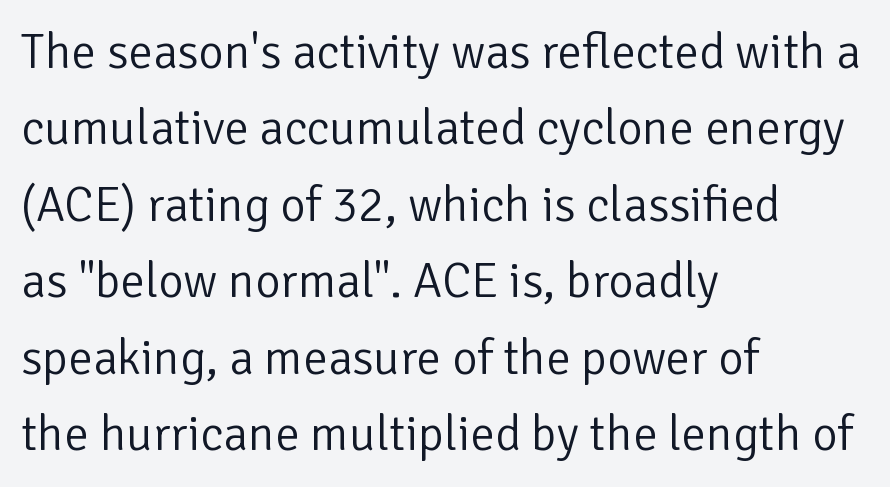
{"serif": "no", "italic": "no", "bold": "no", "weight": "light", "width": "normal", "stroke_contrast": "low", "x_height": "medium", "monospaced": "no", "underline": "no", "align": "left", "line_spacing": "normal", "line_spacing_ratio": 1.56, "letter_spacing": "normal", "letter_spacing_em": 0.0, "glyph_px": 49}
